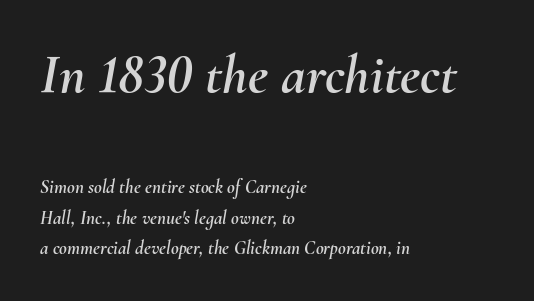
{"italic": "yes", "lean": "right", "slant_degrees": 10, "width": "normal", "stroke_contrast": "medium", "x_height": "small", "monospaced": "no", "underline": "no", "align": "left", "line_spacing": "normal", "line_spacing_ratio": 1.61, "letter_spacing": "normal", "letter_spacing_em": 0.0, "larger_block": "first", "size_ratio": 2.95, "glyph_px": 56}
